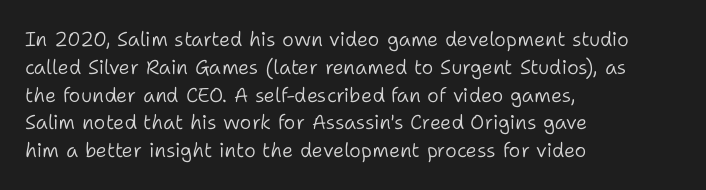
The image shows 20 px text type, upright; set left-aligned, normal line spacing (1.39x), normal letter spacing, not underlined.
